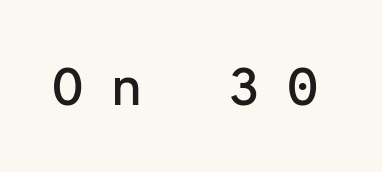
{"serif": "no", "italic": "no", "width": "normal", "stroke_contrast": "low", "x_height": "medium", "monospaced": "yes", "underline": "no", "letter_spacing": "wide", "letter_spacing_em": 0.47, "glyph_px": 54}
